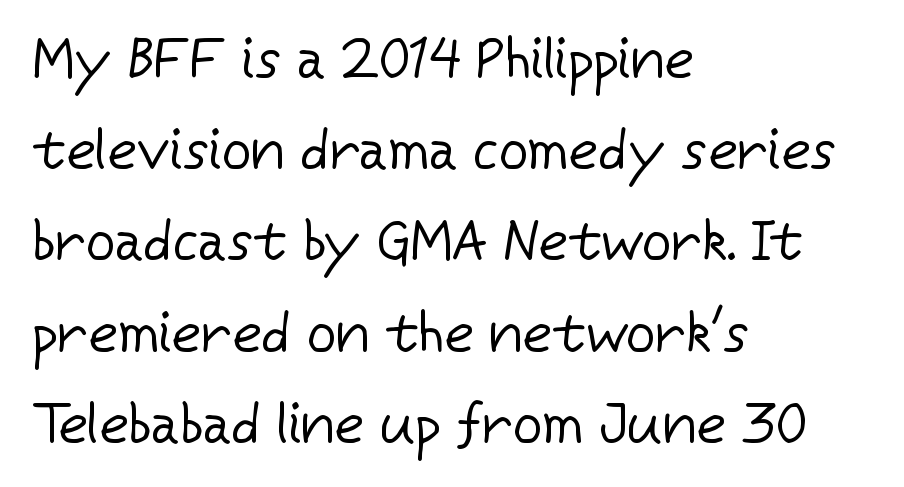
Q: Is the text bold? A: No.
Q: Is the text italic (slanted)? A: No, it is upright.
Q: Is the typeface a serif or a sans-serif typeface? A: Sans-serif.
Q: Is the text underlined? A: No.
Q: How is the paragraph aligned? A: Left-aligned.
Q: Is the spacing between letters normal or unusually wide? A: Normal.
Q: Is the spacing between lines tight, normal or loose? A: Normal.
Q: Width (condensed, normal, or wide)? A: Normal.
Q: Stroke contrast? A: Low.
Q: x-height? A: Medium.
Q: Monospaced? A: No.
